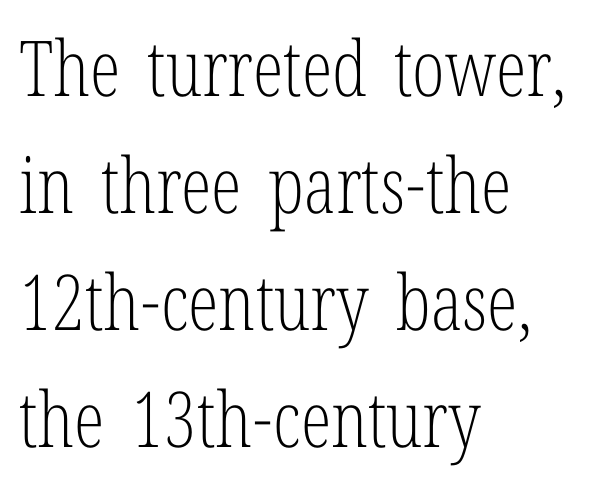
You can tell from the footed stems that serif type was used. Any mark beneath the type? The region is blank. Glyph-to-glyph distance matches everyday printed text. The strokes are not fattened; the text isn't bold.
